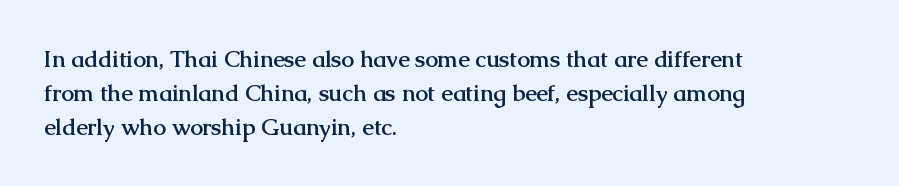
Q: Is the text bold? A: Yes.
Q: Is the text italic (slanted)? A: No, it is upright.
Q: Is the text underlined? A: No.
Q: How is the paragraph aligned? A: Left-aligned.
Q: Is the spacing between letters normal or unusually wide? A: Normal.
Q: Is the spacing between lines tight, normal or loose? A: Normal.
